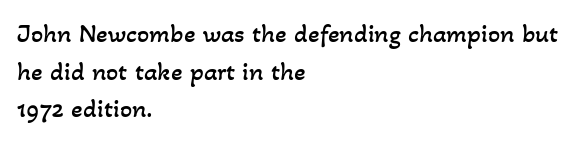
{"bold": "no", "underline": "no", "align": "left", "line_spacing": "normal", "line_spacing_ratio": 1.39, "letter_spacing": "normal", "letter_spacing_em": 0.0, "glyph_px": 27}
